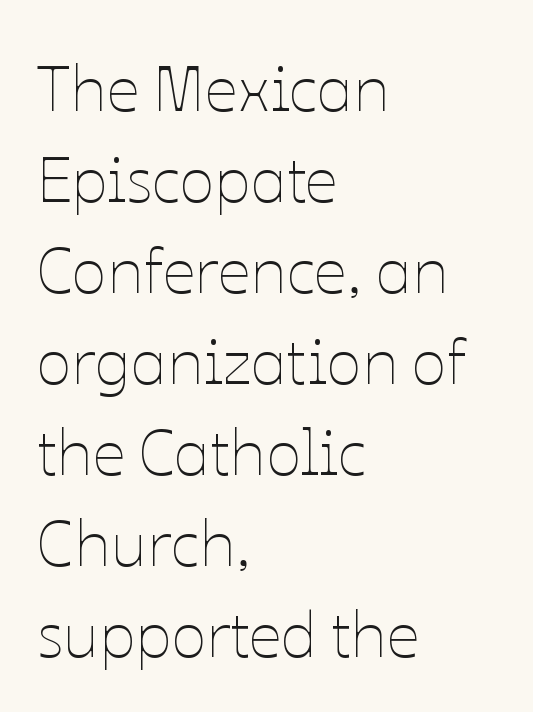
The image shows 65 px thin type, upright; set left-aligned, normal line spacing (1.4x), normal letter spacing, not underlined; low stroke contrast and a medium x-height.
